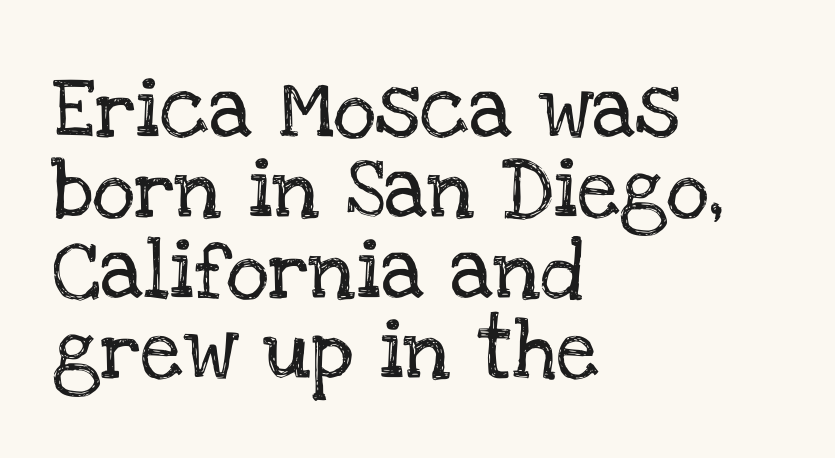
Q: Is the text italic (slanted)? A: No, it is upright.
Q: Is the typeface a serif or a sans-serif typeface? A: Serif.
Q: Is the text underlined? A: No.
Q: How is the paragraph aligned? A: Left-aligned.
Q: Is the spacing between letters normal or unusually wide? A: Normal.
Q: Is the spacing between lines tight, normal or loose? A: Normal.
Q: Width (condensed, normal, or wide)? A: Normal.
Q: Stroke contrast? A: Low.
Q: x-height? A: Large.
Q: Monospaced? A: No.
